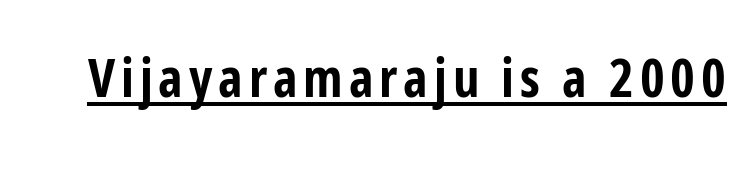
The image shows 53 px bold, condensed sans-serif type, upright; set underlined; low stroke contrast and a medium x-height.
